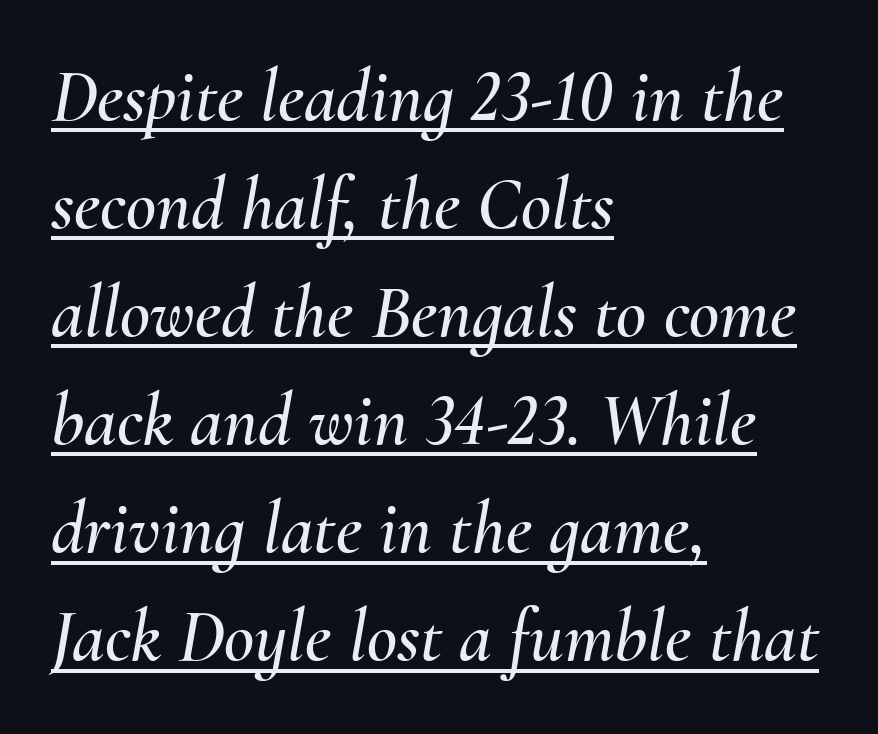
{"italic": "yes", "lean": "right", "slant_degrees": 10, "width": "normal", "stroke_contrast": "medium", "x_height": "small", "monospaced": "no", "underline": "yes", "align": "left", "line_spacing": "normal", "line_spacing_ratio": 1.46, "letter_spacing": "normal", "letter_spacing_em": 0.0, "glyph_px": 74}
